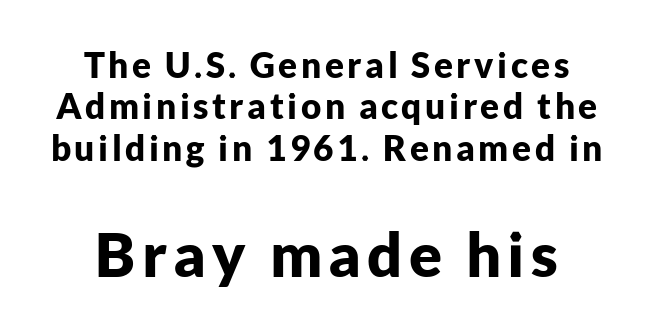
Does the type have serifs? No, each stem ends abruptly. Is this a fixed-width face? No — the glyphs have proportional, varying widths. The zone under the glyphs is completely vacant. Characters remain perfectly vertical along every line. You get the small type first, then a jump to larger type. Plenty of ink on the page — the face is bold.
